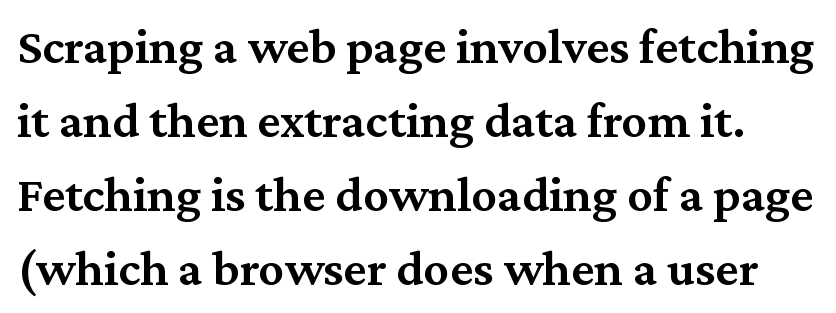
In terms of letterspacing, this is plain default setting. Evenly set lines give the paragraph a standard silhouette. Italic: no, the glyphs are upright roman. Semibold letterforms, between regular and bold.
